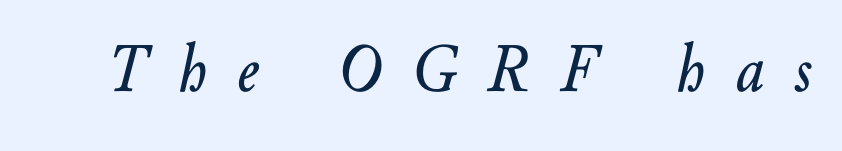
{"italic": "yes", "lean": "right", "slant_degrees": 10, "width": "normal", "stroke_contrast": "low", "x_height": "small", "monospaced": "no", "underline": "no", "letter_spacing": "wide", "letter_spacing_em": 0.45, "glyph_px": 69}
